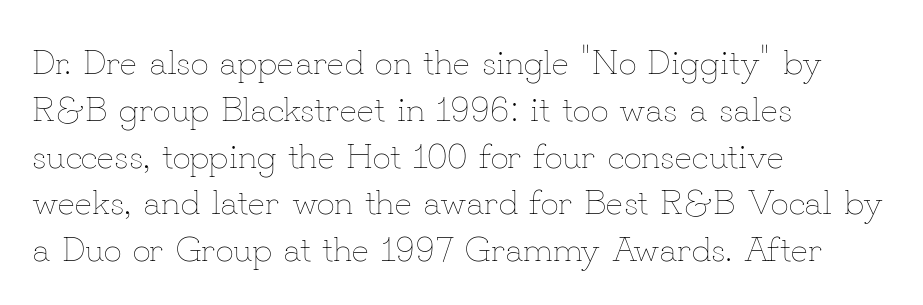
{"italic": "no", "bold": "no", "weight": "thin", "width": "normal", "stroke_contrast": "low", "x_height": "small", "monospaced": "no", "underline": "no", "align": "left", "line_spacing": "normal", "line_spacing_ratio": 1.3, "letter_spacing": "normal", "letter_spacing_em": 0.0, "glyph_px": 36}
